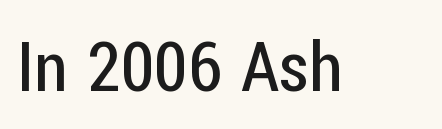
The image shows 69 px regular-weight, condensed sans-serif type, upright; set normal letter spacing, not underlined; low stroke contrast and a medium x-height.
